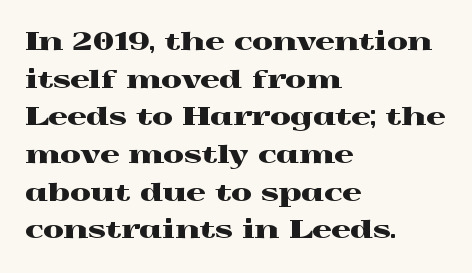
The image shows 24 px text type, upright; set left-aligned, normal line spacing (1.57x), normal letter spacing, not underlined.
